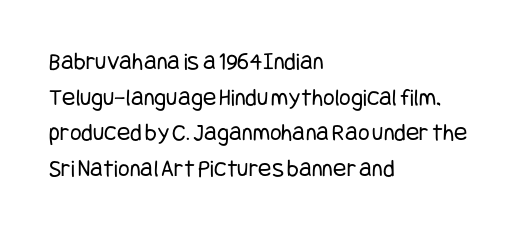
No word sits above an underline. These lines stack with their left ends in a neat column. The line-height multiplier appears to be the usual default. Ordinary non-slanted type is in use. Students, note that the glyphs here touch the page at normal intervals.
